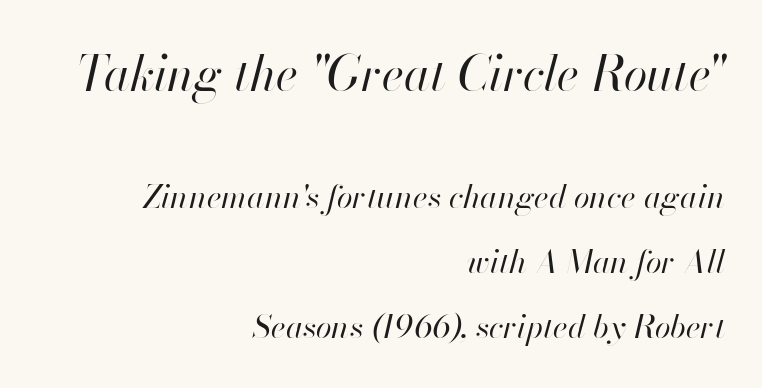
Q: Is the text bold? A: No.
Q: Is the text italic (slanted)? A: Yes, it leans right by about 13 degrees.
Q: Is the text underlined? A: No.
Q: How is the paragraph aligned? A: Right-aligned.
Q: Is the spacing between letters normal or unusually wide? A: Normal.
Q: Is the spacing between lines tight, normal or loose? A: Loose.
Q: Which block of text is set in a larger size, the first (top) or the second (bottom)? A: The first (top) one.
Q: Width (condensed, normal, or wide)? A: Normal.
Q: Stroke contrast? A: High.
Q: x-height? A: Small.
Q: Monospaced? A: No.
